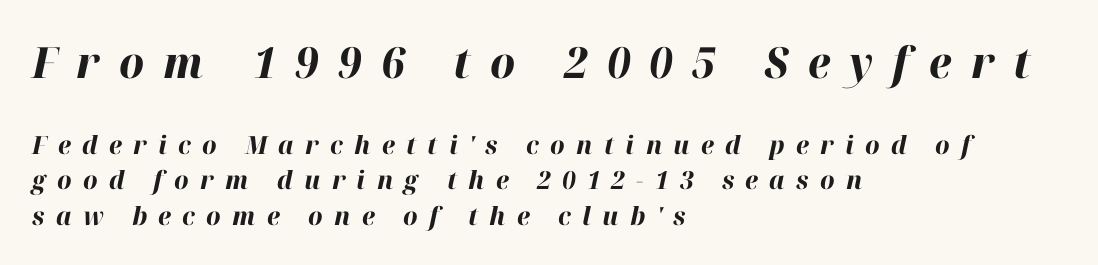
Q: Is the text bold? A: Yes.
Q: Is the text italic (slanted)? A: Yes, it leans right by about 12 degrees.
Q: Is the text underlined? A: No.
Q: How is the paragraph aligned? A: Left-aligned.
Q: Is the spacing between letters normal or unusually wide? A: Unusually wide.
Q: Is the spacing between lines tight, normal or loose? A: Normal.
Q: Which block of text is set in a larger size, the first (top) or the second (bottom)? A: The first (top) one.
Q: Width (condensed, normal, or wide)? A: Normal.
Q: Stroke contrast? A: High.
Q: x-height? A: Medium.
Q: Monospaced? A: No.
